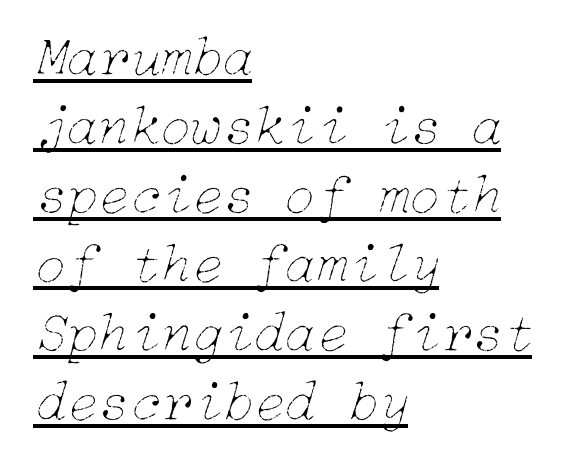
Q: Is the text bold? A: No.
Q: Is the text italic (slanted)? A: Yes, it leans right by about 15 degrees.
Q: Is the text underlined? A: Yes.
Q: How is the paragraph aligned? A: Left-aligned.
Q: Is the spacing between letters normal or unusually wide? A: Normal.
Q: Width (condensed, normal, or wide)? A: Normal.
Q: Stroke contrast? A: Low.
Q: x-height? A: Medium.
